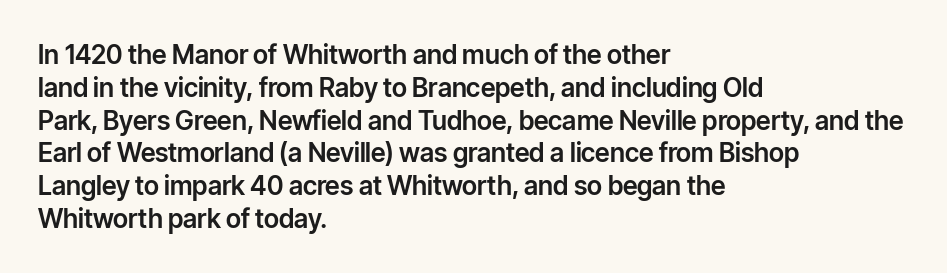
The image shows 26 px text type, upright; set left-aligned, normal line spacing (1.26x), normal letter spacing, not underlined.
